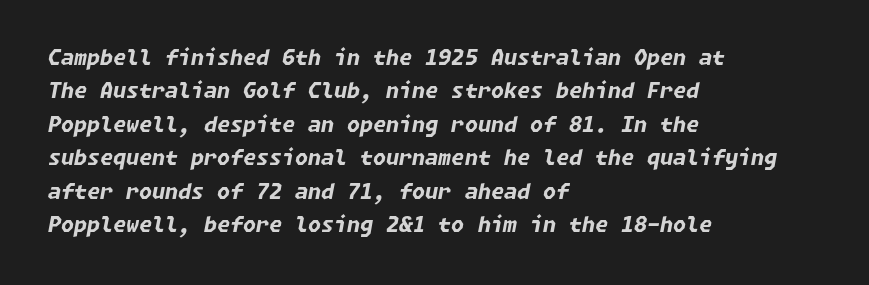
Q: Is the text bold? A: Yes.
Q: Is the text italic (slanted)? A: Yes, it leans right by about 11 degrees.
Q: Is the text underlined? A: No.
Q: How is the paragraph aligned? A: Left-aligned.
Q: Is the spacing between letters normal or unusually wide? A: Normal.
Q: Is the spacing between lines tight, normal or loose? A: Normal.
